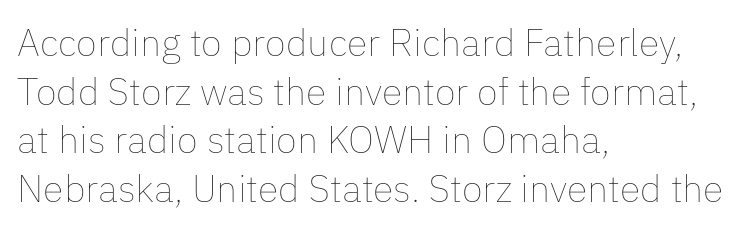
A roman cut, with each character standing at attention. Descenders hang freely into open space. Horizontal alignment here is leftward, the default for most running prose. Varying glyph widths throughout — classic text-font behaviour. There is no visible air inserted between adjacent glyphs. Is the stroke heavy? The answer is a plain regular-or-lighter.
